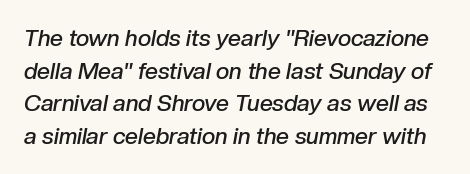
Heft: intermediate — a semibold. The rows are spaced the way most documents space them. Underlining? Definitely not there. Looking at the ascenders, they clearly lean. The horizontal fit of the characters is conventional and even.
